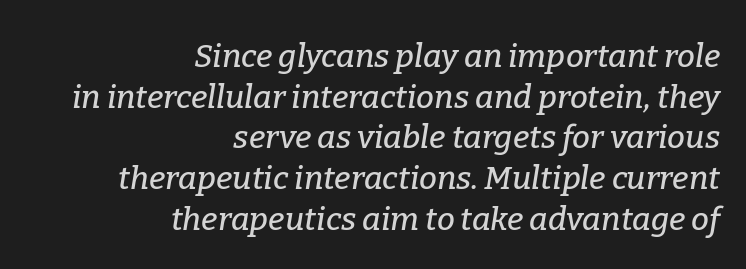
{"serif": "yes", "italic": "yes", "lean": "right", "slant_degrees": 9, "width": "normal", "stroke_contrast": "low", "x_height": "medium", "monospaced": "no", "underline": "no", "align": "right", "line_spacing": "normal", "line_spacing_ratio": 1.27, "letter_spacing": "normal", "letter_spacing_em": 0.0, "glyph_px": 32}
